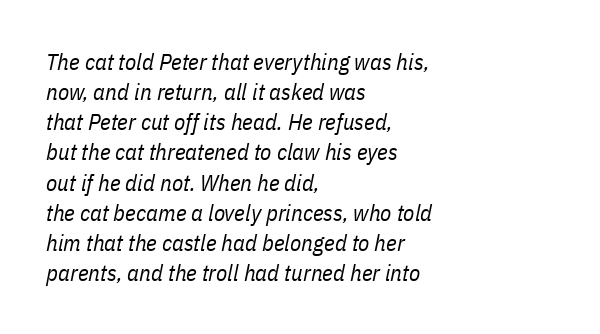
Weight: in the light-to-regular range. The passage shown leans; its letterforms are oblique. The text block is weighted toward the left margin, trailing off unevenly rightward. Quick note: interline space is typical. Glyph-to-glyph distance matches everyday printed text. Plain, unruled lines of type.
